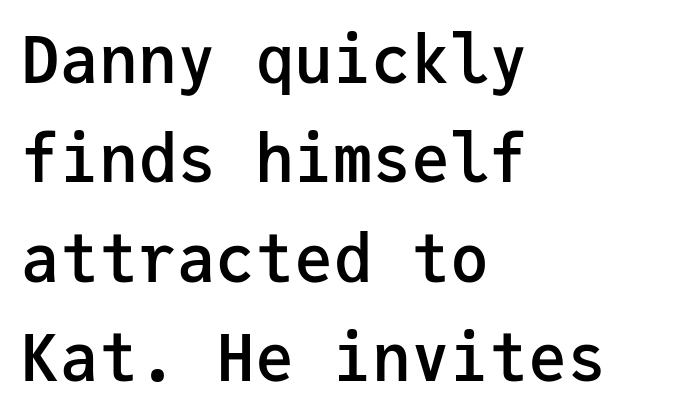
{"serif": "no", "italic": "no", "bold": "semi", "weight": "semibold", "width": "normal", "stroke_contrast": "low", "x_height": "medium", "monospaced": "yes", "underline": "no", "align": "left", "line_spacing": "normal", "line_spacing_ratio": 1.53, "letter_spacing": "normal", "letter_spacing_em": 0.0, "glyph_px": 65}
